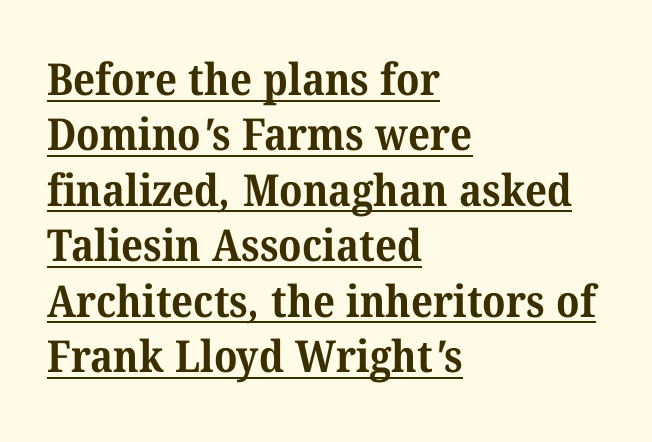
As a designer I'd log this as weight 700, bold. Proportional: the letters do not fall into vertical columns. Check the space under the baseline: a stroke is drawn there. Between one letter and the next there's only the usual sliver of space. The type family on display is of the serif kind.
